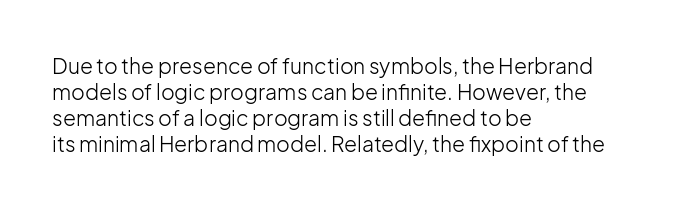
{"italic": "no", "bold": "no", "underline": "no", "align": "left", "line_spacing_ratio": 1.24, "letter_spacing": "normal", "letter_spacing_em": 0.0, "glyph_px": 21}
